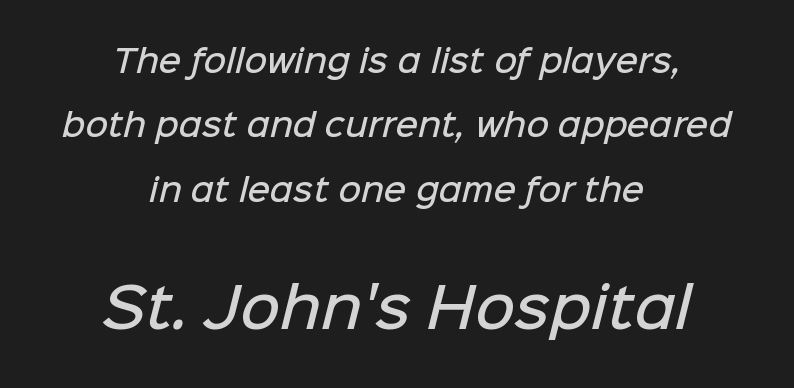
The space directly below the letters is spotless. Honestly, the rows look like they've been pulled way apart. You could call the tracking neutral — neither tight nor loose. Character widths vary here, with narrow letters taking less room than wide ones. Typographically, this falls in the sans-serif category.
